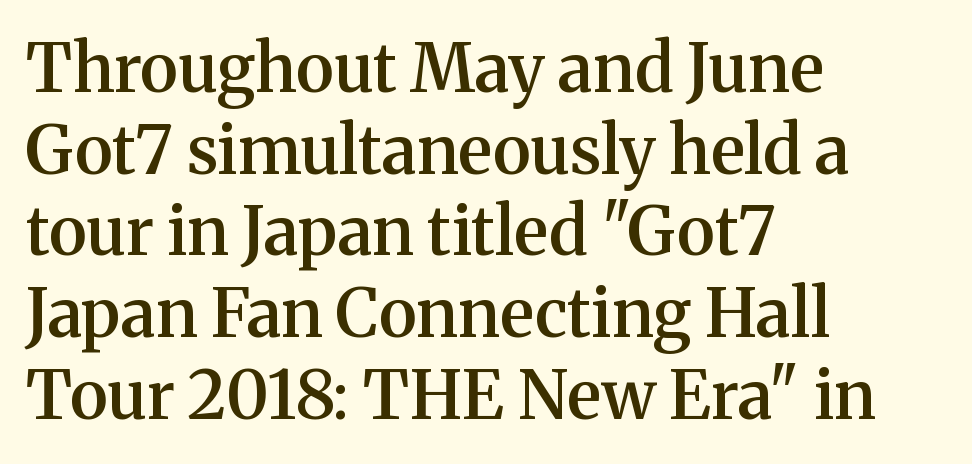
The image shows 67 px semibold serif type, upright; set left-aligned, line spacing 1.22x, normal letter spacing, not underlined; medium stroke contrast and a medium x-height.
